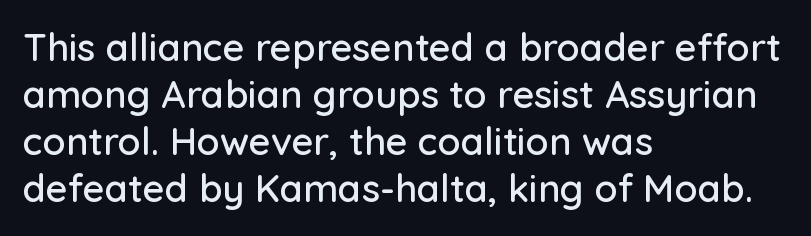
Q: Is the text italic (slanted)? A: No, it is upright.
Q: Is the typeface a serif or a sans-serif typeface? A: Sans-serif.
Q: Is the text underlined? A: No.
Q: How is the paragraph aligned? A: Left-aligned.
Q: Is the spacing between letters normal or unusually wide? A: Normal.
Q: Width (condensed, normal, or wide)? A: Normal.
Q: Stroke contrast? A: Low.
Q: x-height? A: Medium.
Q: Monospaced? A: No.
